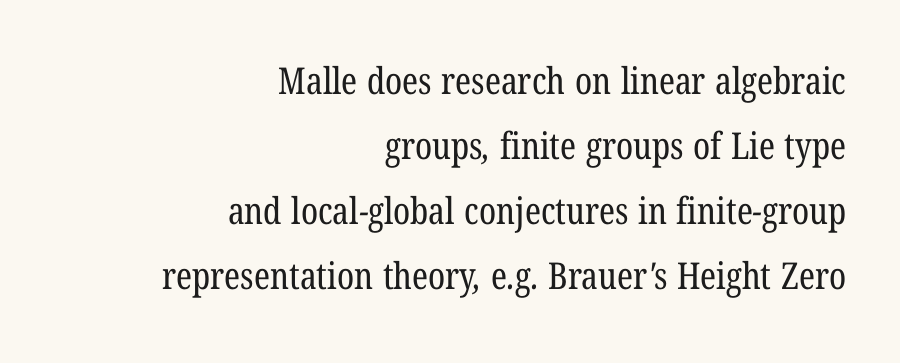
Is the block centered? No — it sits flush against the right margin. A typesetter would call this proportional, since set widths differ per character. Spacing between characters is what you'd get straight out of the box. Letters rest on an invisible, unmarked baseline. Weight: not bold — regular or lighter.
